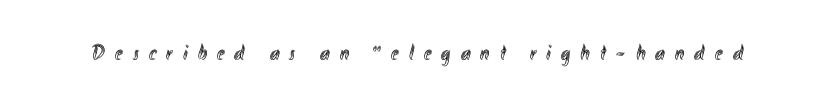
The image shows 22 px text type; set unusually wide letter spacing (+0.46 em), not underlined.
